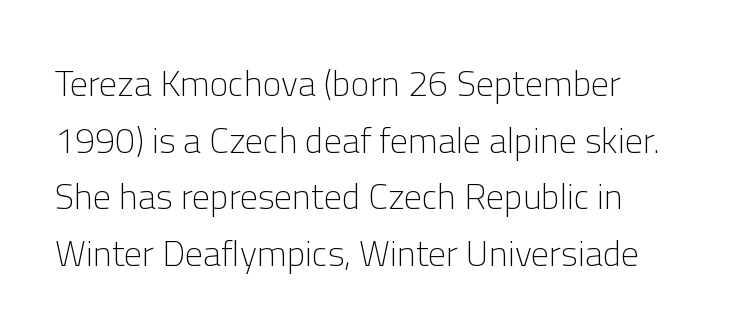
Q: Is the text bold? A: No.
Q: Is the text italic (slanted)? A: No, it is upright.
Q: Is the typeface a serif or a sans-serif typeface? A: Sans-serif.
Q: Is the text underlined? A: No.
Q: Is the spacing between letters normal or unusually wide? A: Normal.
Q: Is the spacing between lines tight, normal or loose? A: Normal.
Q: Width (condensed, normal, or wide)? A: Normal.
Q: Stroke contrast? A: Low.
Q: x-height? A: Medium.
Q: Monospaced? A: No.
